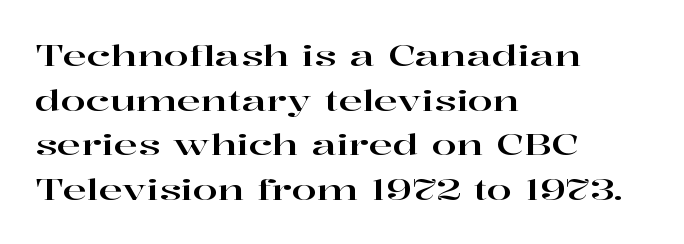
The face used here is seriffed, in the tradition of book romans. Standard letterfit; no display-style spreading of the glyphs. Interline gaps are of average width in this sample. The lines in this sample share a left origin and differ only in where they stop.
